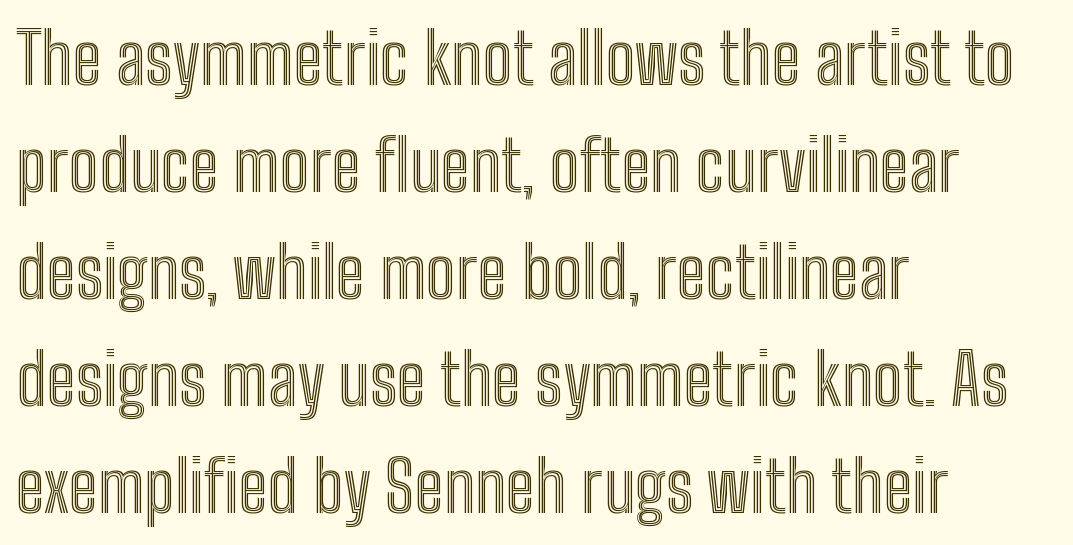
{"italic": "no", "width": "condensed", "x_height": "medium", "monospaced": "no", "underline": "no", "align": "left", "line_spacing": "normal", "line_spacing_ratio": 1.53, "letter_spacing": "normal", "letter_spacing_em": 0.0, "glyph_px": 70}
